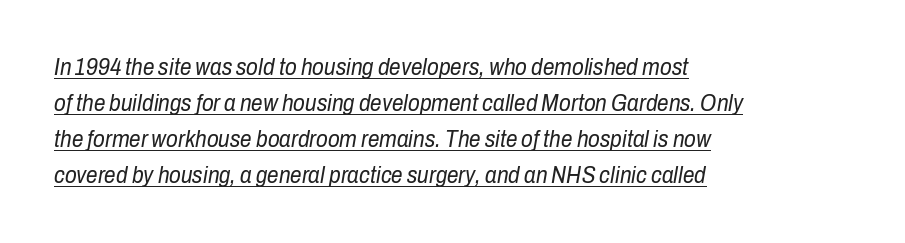
The image shows 23 px text type, italic (leaning right); set left-aligned, normal line spacing (1.57x), normal letter spacing, underlined.
